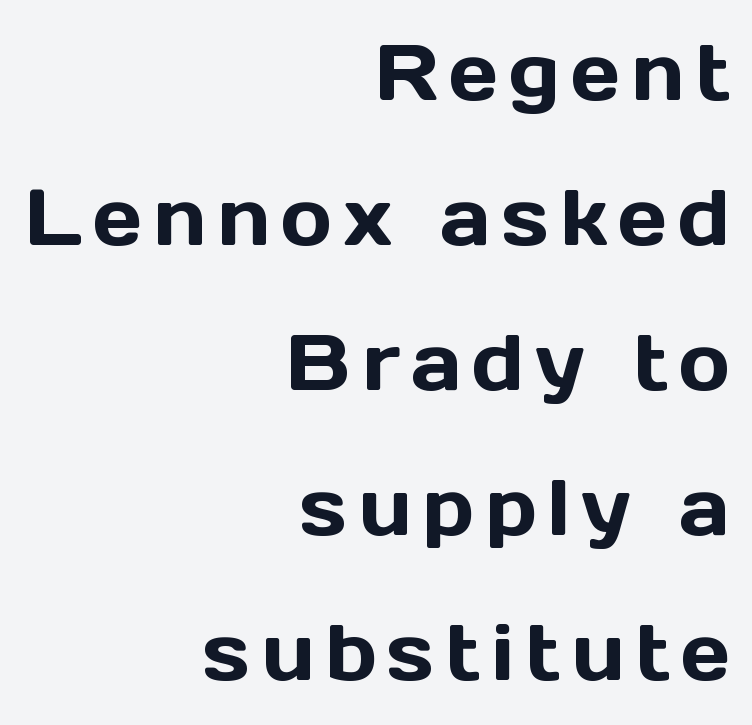
{"serif": "no", "italic": "no", "width": "normal", "x_height": "medium", "monospaced": "no", "underline": "no", "align": "right", "line_spacing_ratio": 1.86, "glyph_px": 78}
